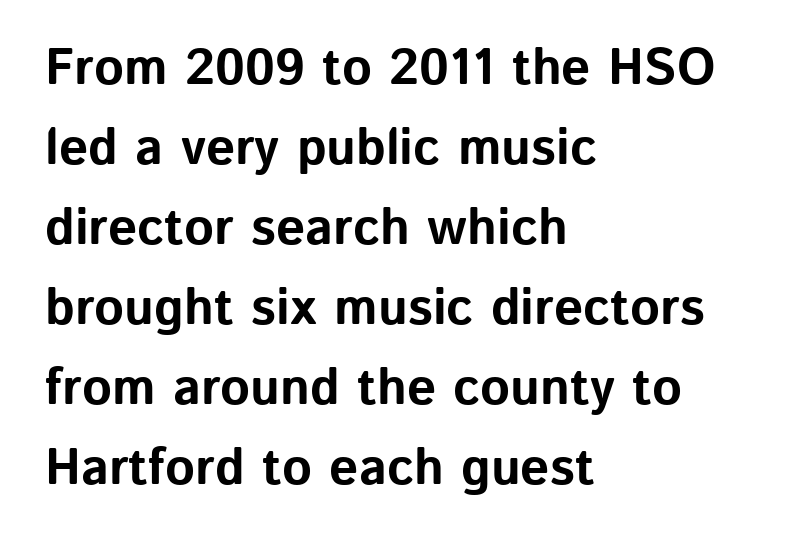
Visually the block forms a straight wall on the left and a jagged coastline on the right. Plain, unruled lines of type. These lines are rendered in a variable-pitch font. The gaps between neighbouring characters are ordinary and unremarkable. Horizontal bands of white between lines are of average thickness.
